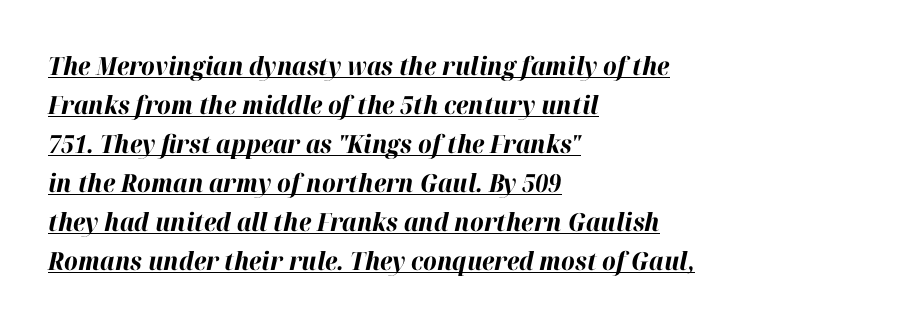
Q: Is the text bold? A: Yes.
Q: Is the text italic (slanted)? A: Yes, it leans right by about 12 degrees.
Q: Is the text underlined? A: Yes.
Q: How is the paragraph aligned? A: Left-aligned.
Q: Is the spacing between letters normal or unusually wide? A: Normal.
Q: Is the spacing between lines tight, normal or loose? A: Normal.
